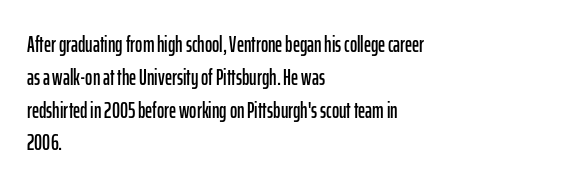
The specimen omits any rule beneath the text block's lines. Is the letter spacing exaggerated? No — it looks like the ordinary default. The typography opts for an upright posture over an oblique one. The rag falls on the right side of this text block. Baseline-to-baseline distance is the conventional proportion of letter height.
